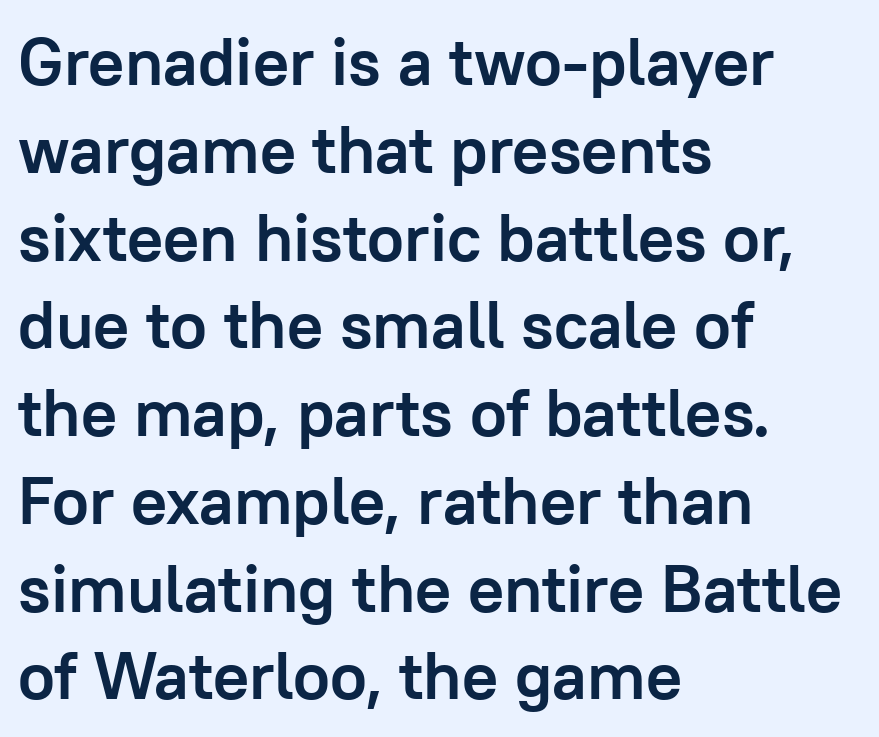
{"serif": "no", "italic": "no", "bold": "yes", "weight": "semibold", "width": "normal", "stroke_contrast": "low", "x_height": "medium", "monospaced": "no", "underline": "no", "align": "left", "line_spacing": "normal", "line_spacing_ratio": 1.31, "letter_spacing": "normal", "letter_spacing_em": 0.0, "glyph_px": 67}
